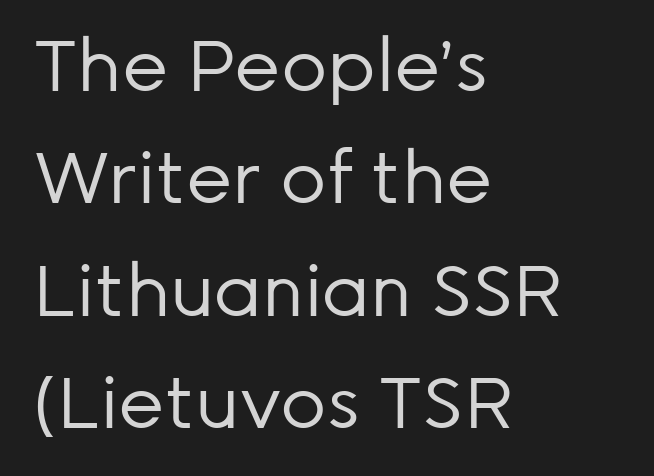
{"serif": "no", "italic": "no", "bold": "no", "weight": "regular", "width": "normal", "stroke_contrast": "low", "x_height": "medium", "monospaced": "no", "underline": "no", "align": "left", "line_spacing": "normal", "line_spacing_ratio": 1.56, "letter_spacing": "normal", "letter_spacing_em": 0.0, "glyph_px": 72}
